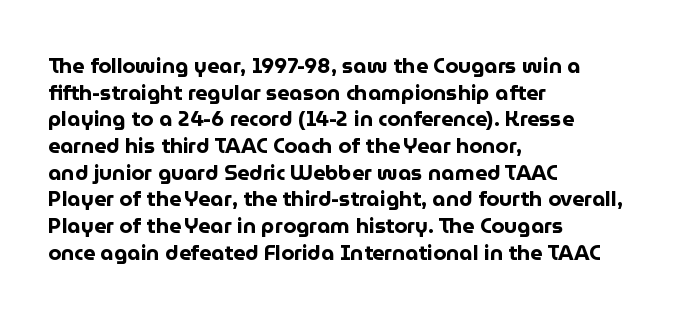
Honestly, the row spacing looks completely unremarkable. Posture: upright roman. Plenty of ink on the page — the face is bold. Typeset ragged right — the left edge is the straight one.
